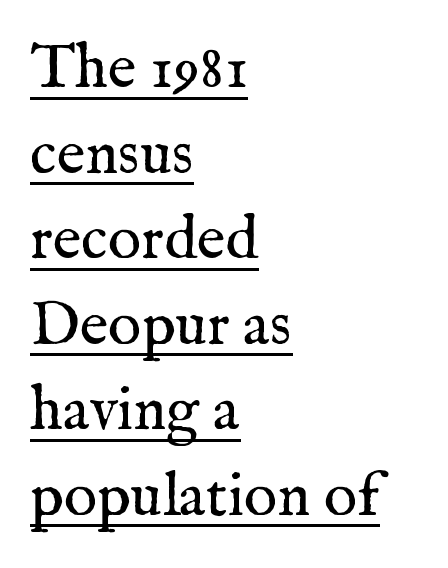
{"serif": "yes", "italic": "no", "bold": "no", "weight": "regular", "width": "normal", "stroke_contrast": "medium", "x_height": "medium", "monospaced": "no", "underline": "yes", "align": "left", "line_spacing": "normal", "line_spacing_ratio": 1.38, "letter_spacing": "normal", "letter_spacing_em": 0.0, "glyph_px": 62}
